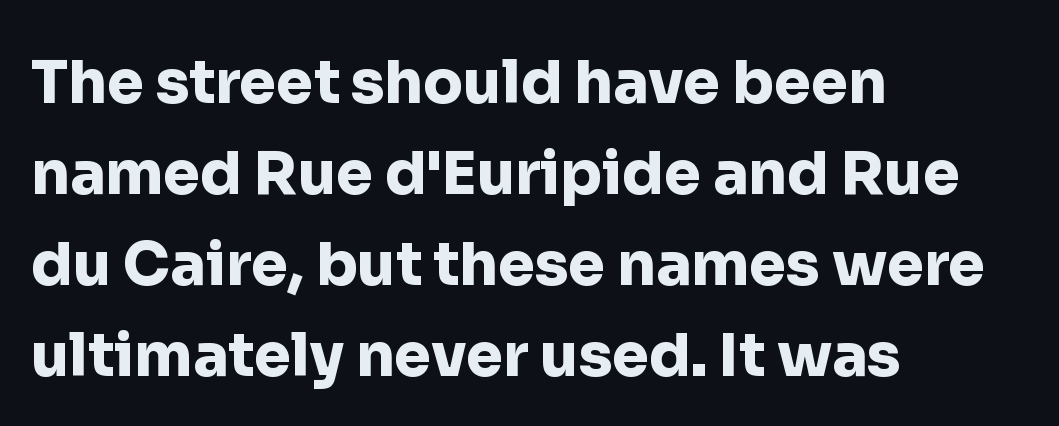
The image shows 59 px heavy sans-serif type, upright; set left-aligned, normal line spacing (1.54x), normal letter spacing, not underlined; low stroke contrast and a medium x-height.
